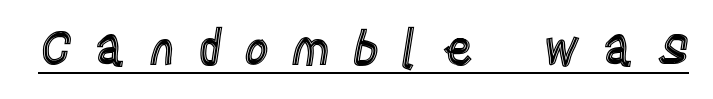
{"width": "condensed", "x_height": "large", "monospaced": "no", "underline": "yes", "letter_spacing": "wide", "letter_spacing_em": 0.47, "glyph_px": 48}
